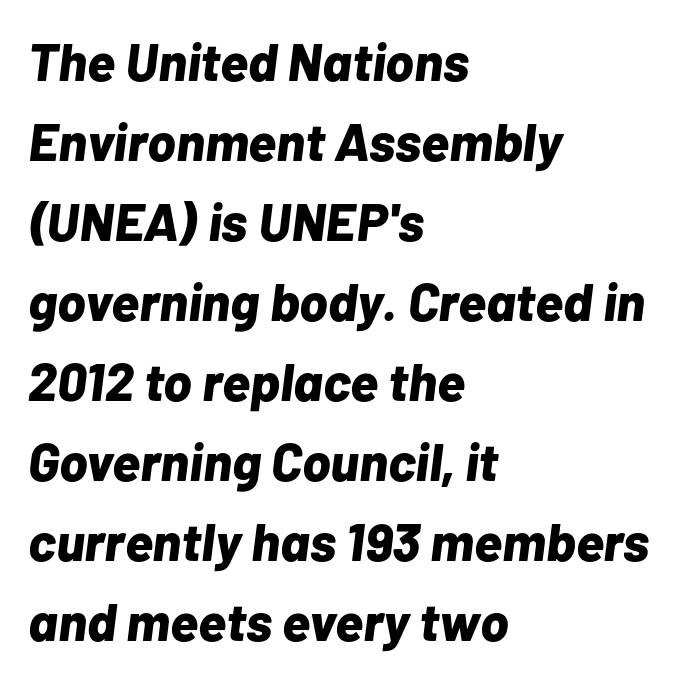
Letter spacing: default. Underlining? Definitely not there. Would a proofreader flag this as italicized? Yes. The passage shown is typed in a proportional face where columns would drift.
